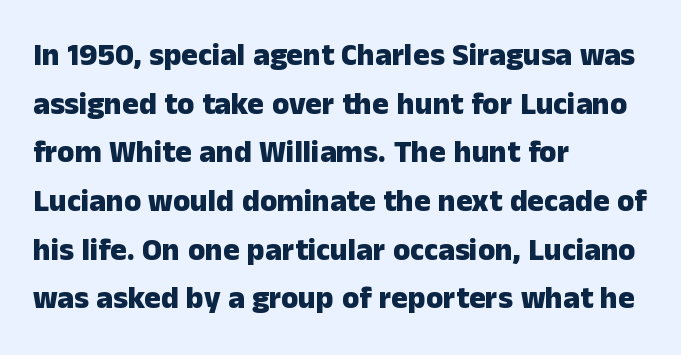
Q: Is the text bold? A: Yes.
Q: Is the text italic (slanted)? A: No, it is upright.
Q: Is the typeface a serif or a sans-serif typeface? A: Sans-serif.
Q: Is the text underlined? A: No.
Q: How is the paragraph aligned? A: Left-aligned.
Q: Is the spacing between letters normal or unusually wide? A: Normal.
Q: Is the spacing between lines tight, normal or loose? A: Normal.
Q: Width (condensed, normal, or wide)? A: Normal.
Q: Stroke contrast? A: Low.
Q: x-height? A: Medium.
Q: Monospaced? A: No.
